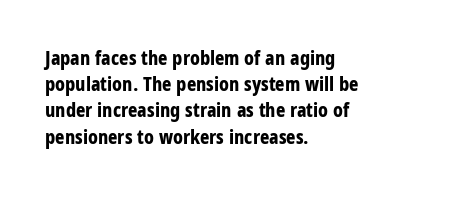
Leftover space on each line is placed entirely after the last word. Honestly, the row spacing looks completely unremarkable. This sample uses an upright cut, with every glyph sitting square on the baseline. A typesetter would call this zero additional tracking. Check the space under the baseline: it is left empty.
